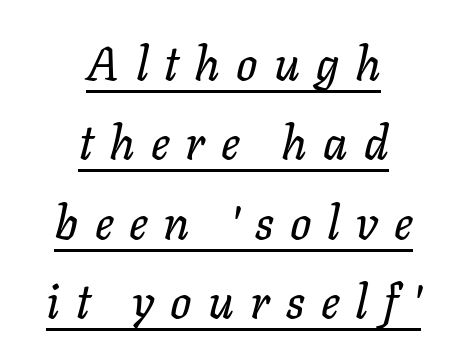
The image shows 47 px text type, italic (leaning right); set centered, normal line spacing (1.69x), unusually wide letter spacing (+0.34 em), underlined; low stroke contrast and a medium x-height.
